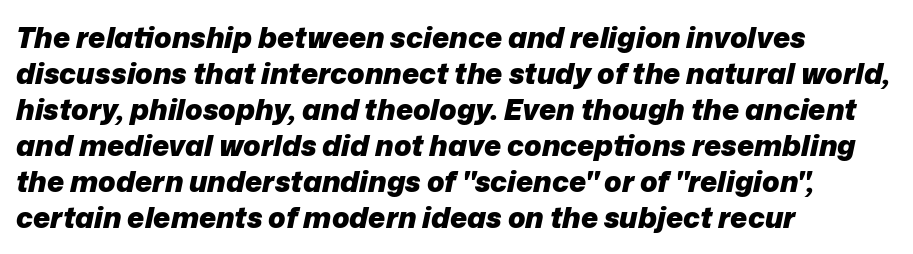
The image shows 29 px heavy type, italic (leaning right); set left-aligned, line spacing 1.24x, normal letter spacing, not underlined; low stroke contrast and a medium x-height.
